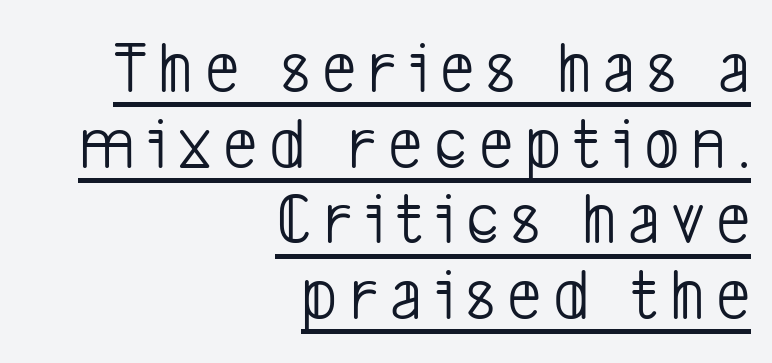
The image shows 75 px light, condensed sans-serif type; set right-aligned, tight line spacing (1.01x), underlined; low stroke contrast and a medium x-height.
